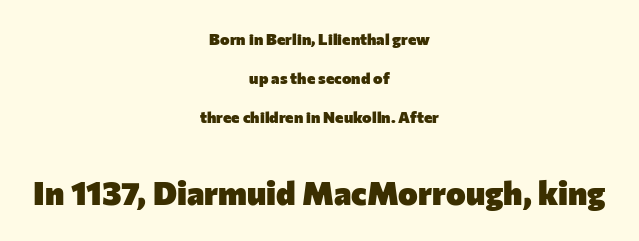
The image shows 33 px heavy sans-serif type, upright; set centered, loose line spacing (2.43x), normal letter spacing, not underlined; the second (bottom) block is 2.06x larger; low stroke contrast and a medium x-height.
